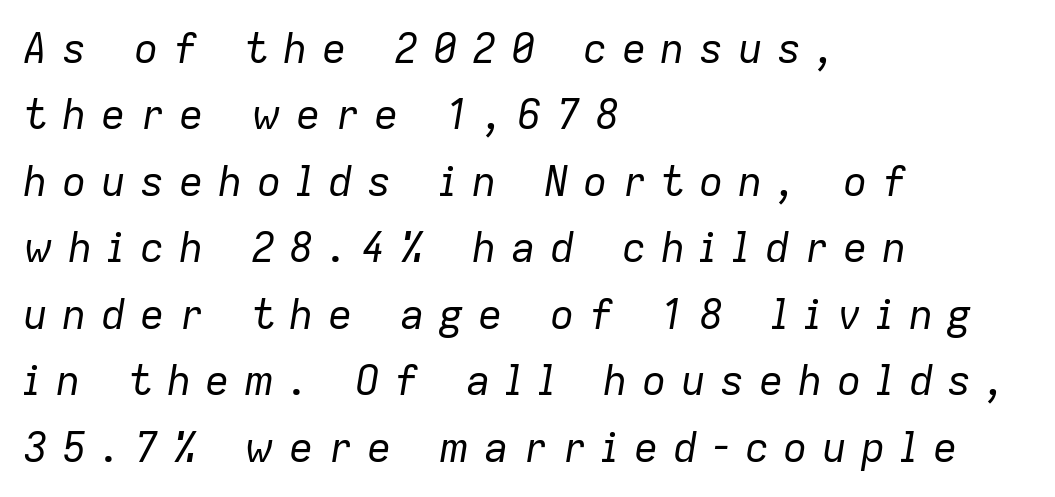
Slant detected: the letters are inclined. Stems here are at most as thick as an everyday book face. The paragraph has a hard left edge and a soft right edge. Each letter keeps its own natural width here, so spacing adapts to shape. Inter-character spacing is expanded well beyond the font's built-in metrics.
